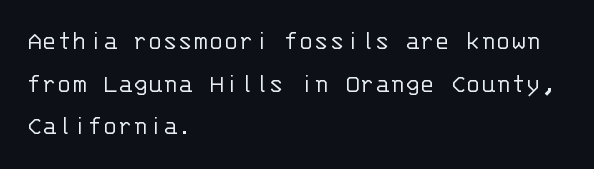
The image shows 28 px light sans-serif type, upright, monospaced; set left-aligned, normal line spacing (1.52x), normal letter spacing, not underlined; low stroke contrast and a large x-height.
